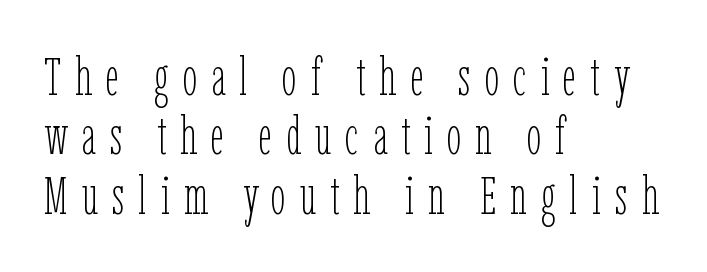
The image shows 53 px thin, condensed type, upright; set left-aligned, tight line spacing (1.12x), unusually wide letter spacing (+0.26 em), not underlined; low stroke contrast and a medium x-height.
